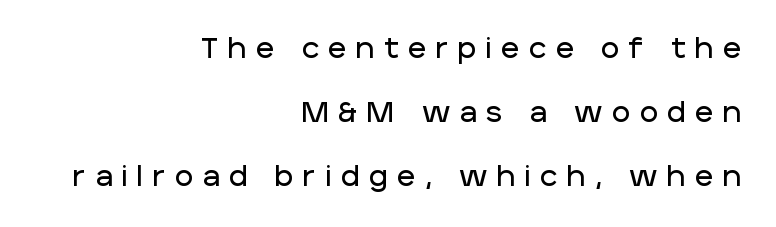
Q: Is the text italic (slanted)? A: No, it is upright.
Q: Is the typeface a serif or a sans-serif typeface? A: Sans-serif.
Q: Is the text underlined? A: No.
Q: How is the paragraph aligned? A: Right-aligned.
Q: Is the spacing between letters normal or unusually wide? A: Unusually wide.
Q: Is the spacing between lines tight, normal or loose? A: Loose.
Q: Width (condensed, normal, or wide)? A: Normal.
Q: Stroke contrast? A: Low.
Q: x-height? A: Large.
Q: Monospaced? A: No.
